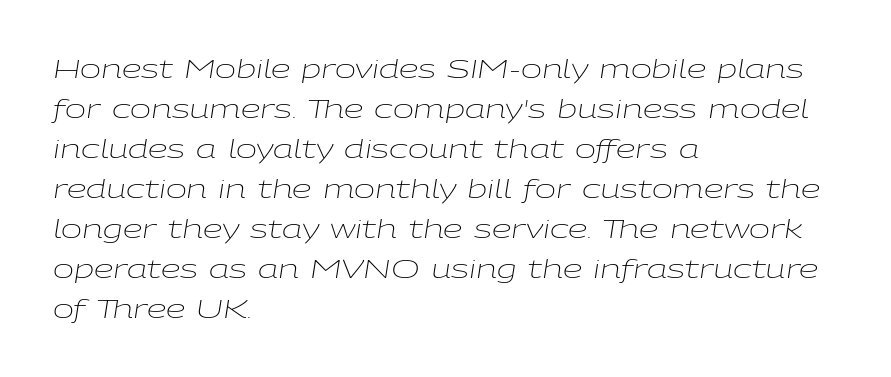
Plain, unruled lines of type. Think standard paragraph weight, or any step lighter than that. The lines in this sample share a left origin and differ only in where they stop. You can tell it's italic because the verticals aren't actually vertical. Students, observe: this is what conventionally led text looks like. The letters sit at their default tracking, neither squeezed nor spread.
